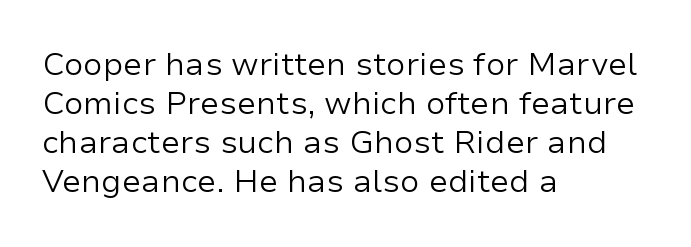
Q: Is the text bold? A: No.
Q: Is the text italic (slanted)? A: No, it is upright.
Q: Is the typeface a serif or a sans-serif typeface? A: Sans-serif.
Q: Is the text underlined? A: No.
Q: How is the paragraph aligned? A: Left-aligned.
Q: Is the spacing between letters normal or unusually wide? A: Normal.
Q: Width (condensed, normal, or wide)? A: Normal.
Q: Stroke contrast? A: Low.
Q: x-height? A: Medium.
Q: Monospaced? A: No.
